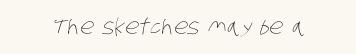
Students, note that the glyphs here touch the page at normal intervals. The typesetting does not lean heavy: it is not bold. Descender tails drop into unmarked territory.
